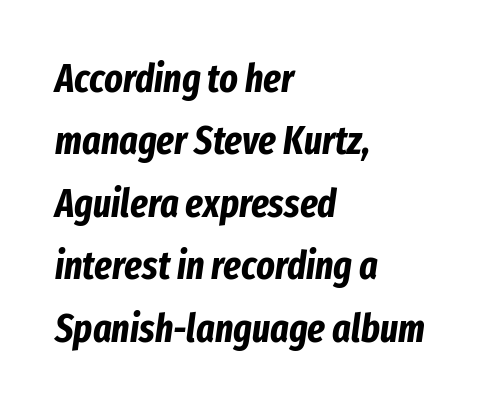
Observe the ordinary spacing: letters are neighbours, not strangers. When letters slant like this, we call the style italic. Chunky letters — that's bold for sure. You could not count columns in this text — the font is proportionally spaced. In terms of leading, this rendering sits right in the middle.
